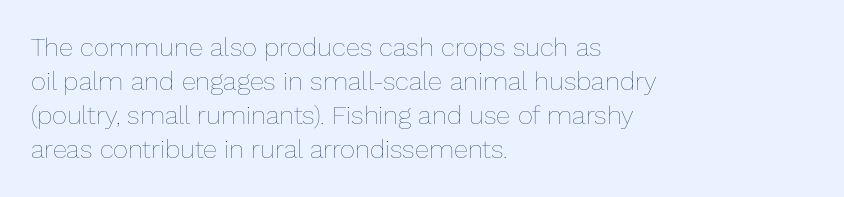
{"italic": "no", "bold": "no", "underline": "no", "align": "left", "line_spacing": "normal", "line_spacing_ratio": 1.31, "letter_spacing": "normal", "letter_spacing_em": 0.0, "glyph_px": 26}
